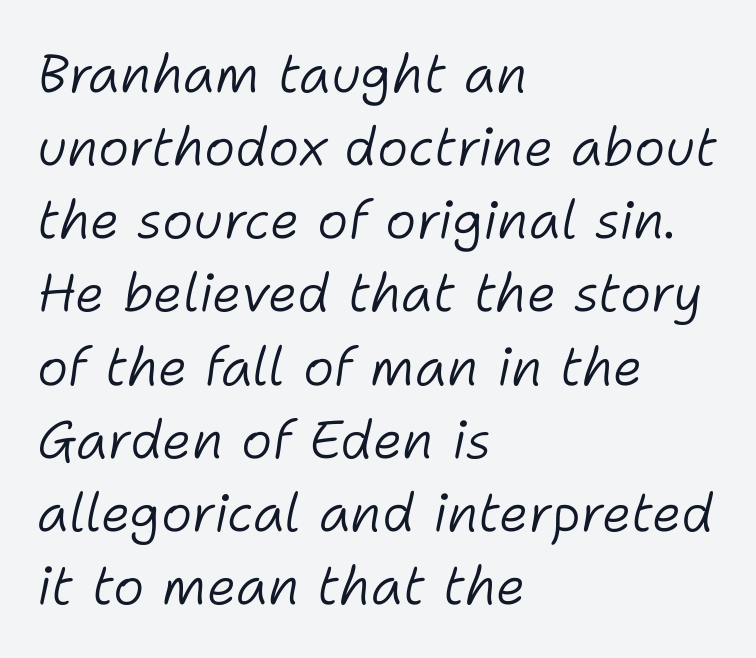
Q: Is the text bold? A: No.
Q: Is the text italic (slanted)? A: Yes, it leans right by about 11 degrees.
Q: Is the text underlined? A: No.
Q: How is the paragraph aligned? A: Left-aligned.
Q: Is the spacing between letters normal or unusually wide? A: Normal.
Q: Is the spacing between lines tight, normal or loose? A: Normal.
Q: Width (condensed, normal, or wide)? A: Normal.
Q: Stroke contrast? A: Low.
Q: x-height? A: Medium.
Q: Monospaced? A: No.
